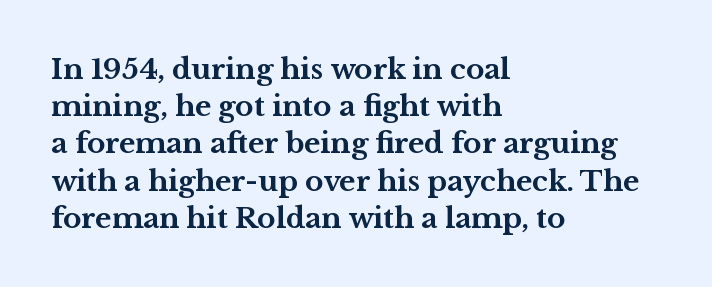
Serif or sans? Serif — the stroke terminals have little feet. Look at the stroke-to-counter ratio: heavy, a bold. Type without underlining. Note the varied advance widths — an 'i' is clearly narrower than an 'm'. The rendering keeps characters at their native spacing. When letters stand straight like this, we call the style roman or upright.
